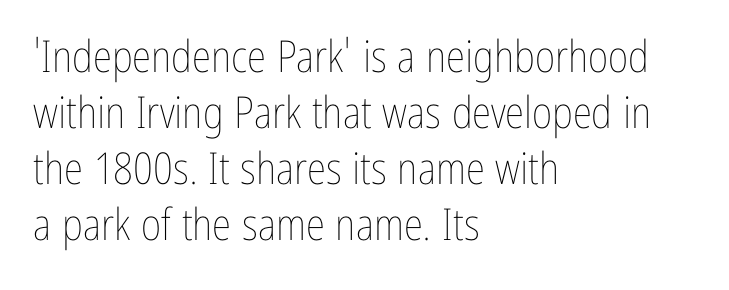
The image shows 44 px thin, condensed type, upright; set left-aligned, normal line spacing (1.27x), normal letter spacing, not underlined; low stroke contrast and a medium x-height.
